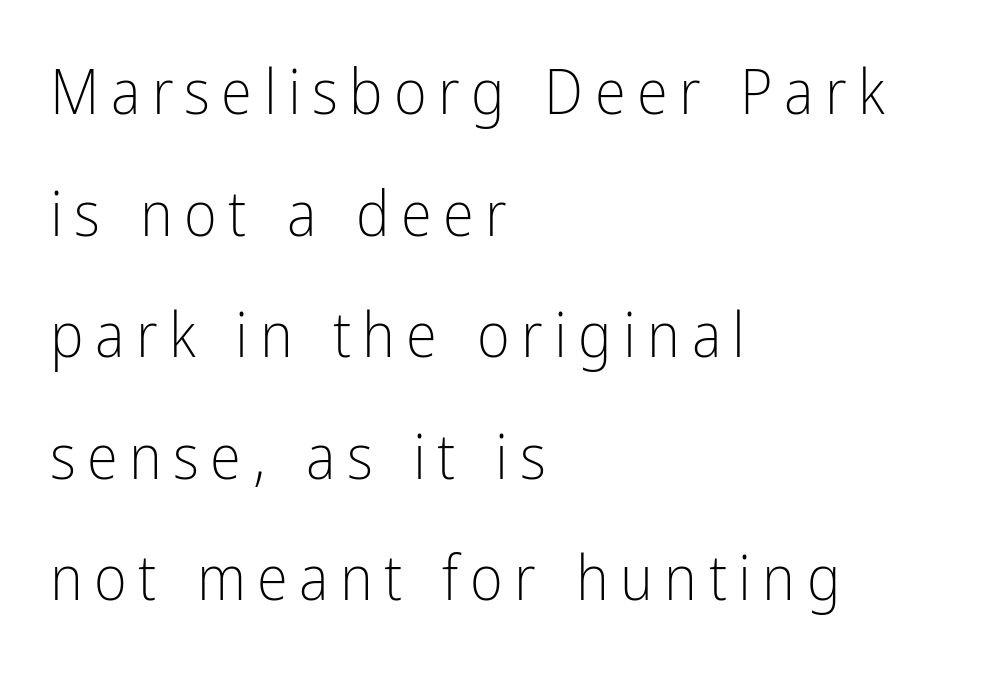
Are there feet on the stems? There aren't — it's a sans. The lettering holds an erect, upright posture throughout. The typesetting does not lean heavy: it is not bold. Descenders hang freely into open space.
